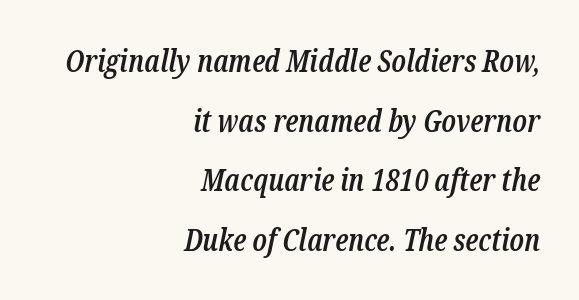
The image shows 30 px semibold, condensed serif type, italic (leaning right); set right-aligned, loose line spacing (1.99x), normal letter spacing, not underlined; low stroke contrast and a medium x-height.
